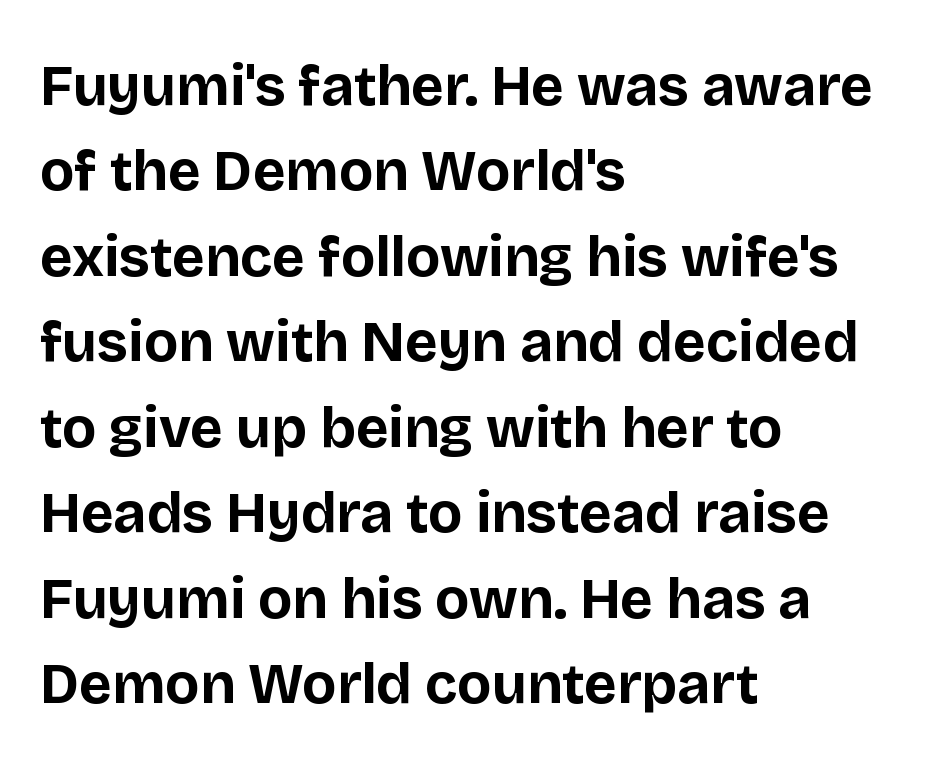
The image shows 57 px bold sans-serif type, upright; set left-aligned, normal line spacing (1.5x), normal letter spacing, not underlined; low stroke contrast and a large x-height.
